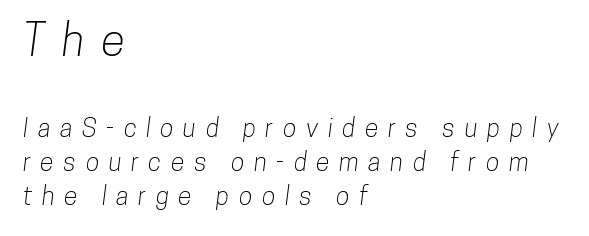
The image shows 44 px condensed sans-serif type; set left-aligned, normal line spacing (1.36x), unusually wide letter spacing (+0.38 em), not underlined; the first (top) block is 1.76x larger; low stroke contrast and a medium x-height.
